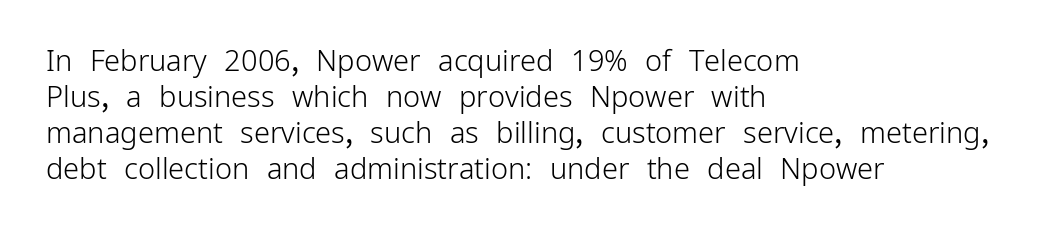
Q: Is the text bold? A: No.
Q: Is the text italic (slanted)? A: No, it is upright.
Q: Is the typeface a serif or a sans-serif typeface? A: Sans-serif.
Q: Is the text underlined? A: No.
Q: How is the paragraph aligned? A: Left-aligned.
Q: Is the spacing between letters normal or unusually wide? A: Normal.
Q: Width (condensed, normal, or wide)? A: Normal.
Q: Stroke contrast? A: Low.
Q: x-height? A: Medium.
Q: Monospaced? A: No.
